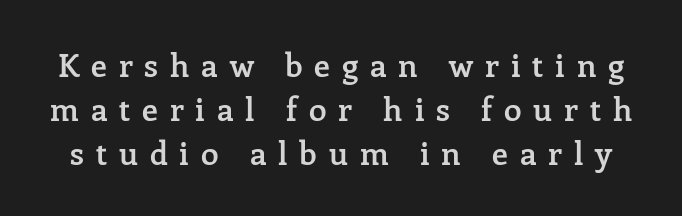
{"serif": "yes", "italic": "no", "bold": "semi", "weight": "semibold", "width": "normal", "stroke_contrast": "low", "x_height": "medium", "monospaced": "no", "underline": "no", "line_spacing": "normal", "line_spacing_ratio": 1.37, "letter_spacing": "wide", "letter_spacing_em": 0.37, "glyph_px": 32}
